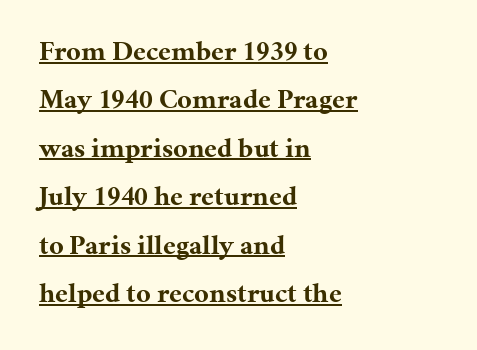
The image shows 28 px bold serif type, upright; set left-aligned, line spacing 1.73x, normal letter spacing, underlined; medium stroke contrast and a medium x-height.
